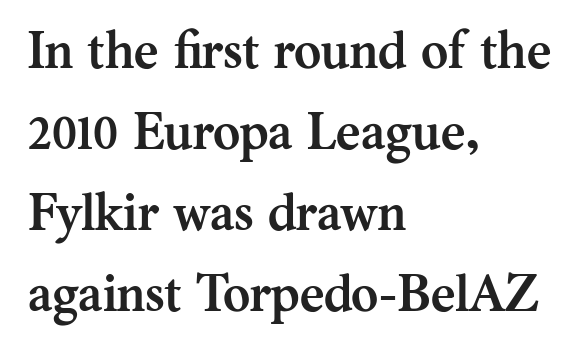
Q: Is the text bold? A: Yes.
Q: Is the text italic (slanted)? A: No, it is upright.
Q: Is the typeface a serif or a sans-serif typeface? A: Serif.
Q: Is the text underlined? A: No.
Q: How is the paragraph aligned? A: Left-aligned.
Q: Is the spacing between letters normal or unusually wide? A: Normal.
Q: Is the spacing between lines tight, normal or loose? A: Normal.
Q: Width (condensed, normal, or wide)? A: Normal.
Q: Stroke contrast? A: Medium.
Q: x-height? A: Medium.
Q: Monospaced? A: No.
